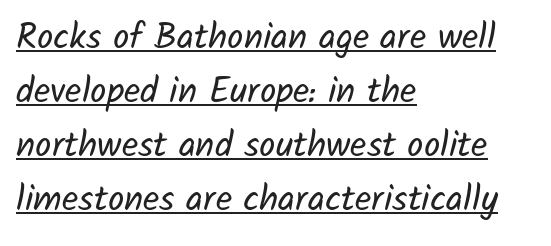
Q: Is the text bold? A: No.
Q: Is the typeface a serif or a sans-serif typeface? A: Sans-serif.
Q: Is the text underlined? A: Yes.
Q: How is the paragraph aligned? A: Left-aligned.
Q: Is the spacing between letters normal or unusually wide? A: Normal.
Q: Is the spacing between lines tight, normal or loose? A: Normal.
Q: Width (condensed, normal, or wide)? A: Normal.
Q: Stroke contrast? A: Low.
Q: x-height? A: Medium.
Q: Monospaced? A: No.
